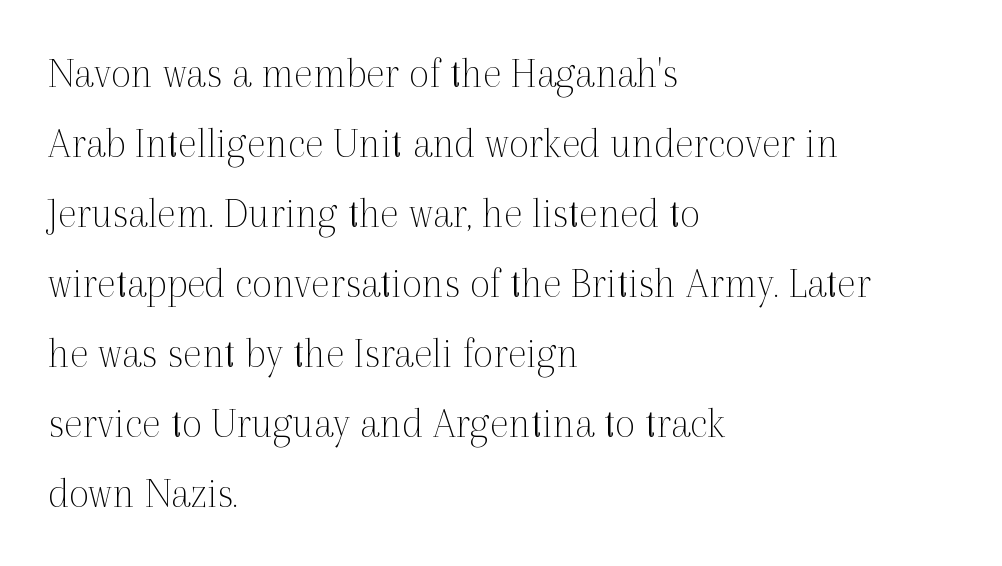
Q: Is the text bold? A: No.
Q: Is the text italic (slanted)? A: No, it is upright.
Q: Is the typeface a serif or a sans-serif typeface? A: Serif.
Q: Is the text underlined? A: No.
Q: How is the paragraph aligned? A: Left-aligned.
Q: Is the spacing between letters normal or unusually wide? A: Normal.
Q: Is the spacing between lines tight, normal or loose? A: Normal.
Q: Width (condensed, normal, or wide)? A: Normal.
Q: x-height? A: Medium.
Q: Monospaced? A: No.
